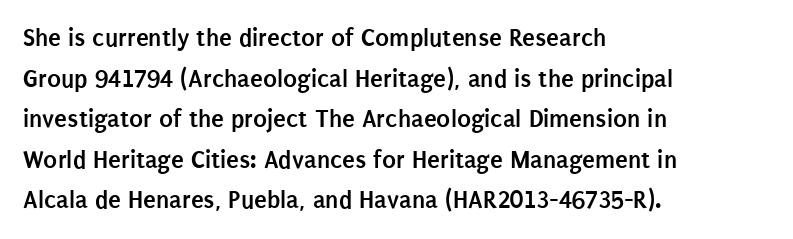
Q: Is the text bold? A: Yes.
Q: Is the text italic (slanted)? A: No, it is upright.
Q: Is the text underlined? A: No.
Q: How is the paragraph aligned? A: Left-aligned.
Q: Is the spacing between letters normal or unusually wide? A: Normal.
Q: Is the spacing between lines tight, normal or loose? A: Normal.
